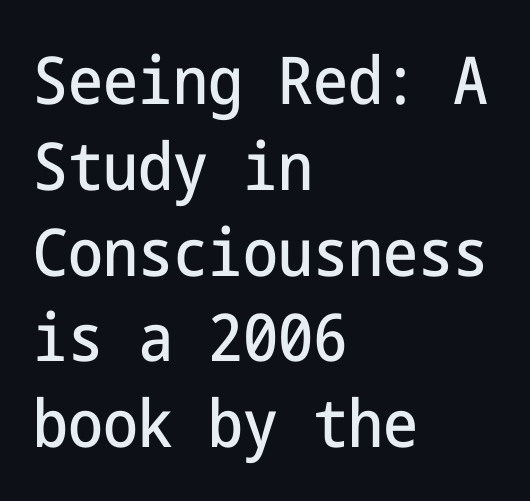
Q: Is the text italic (slanted)? A: No, it is upright.
Q: Is the typeface a serif or a sans-serif typeface? A: Sans-serif.
Q: Is the text underlined? A: No.
Q: How is the paragraph aligned? A: Left-aligned.
Q: Is the spacing between letters normal or unusually wide? A: Normal.
Q: Is the spacing between lines tight, normal or loose? A: Normal.
Q: Width (condensed, normal, or wide)? A: Condensed.
Q: Stroke contrast? A: Low.
Q: x-height? A: Medium.
